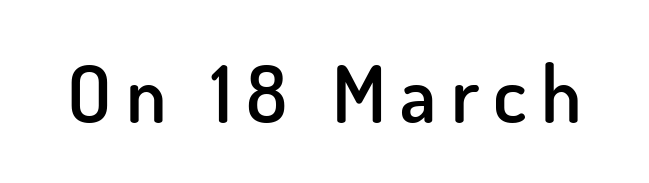
Q: Is the text bold? A: Semi-bold.
Q: Is the text italic (slanted)? A: No, it is upright.
Q: Is the typeface a serif or a sans-serif typeface? A: Sans-serif.
Q: Is the text underlined? A: No.
Q: Width (condensed, normal, or wide)? A: Normal.
Q: Stroke contrast? A: Low.
Q: x-height? A: Small.
Q: Monospaced? A: No.
